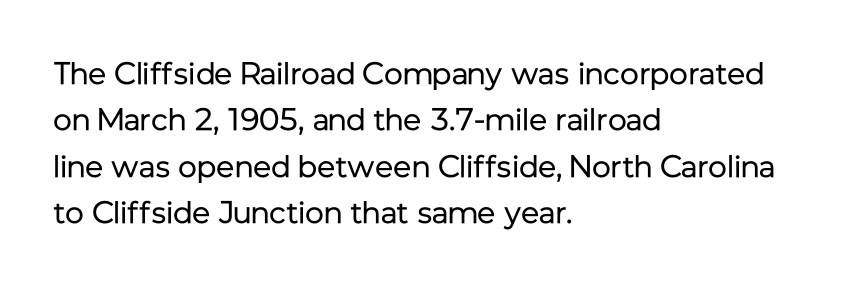
Q: Is the text bold? A: No.
Q: Is the text italic (slanted)? A: No, it is upright.
Q: Is the typeface a serif or a sans-serif typeface? A: Sans-serif.
Q: Is the text underlined? A: No.
Q: How is the paragraph aligned? A: Left-aligned.
Q: Is the spacing between letters normal or unusually wide? A: Normal.
Q: Is the spacing between lines tight, normal or loose? A: Normal.
Q: Width (condensed, normal, or wide)? A: Normal.
Q: Stroke contrast? A: Low.
Q: x-height? A: Medium.
Q: Monospaced? A: No.
